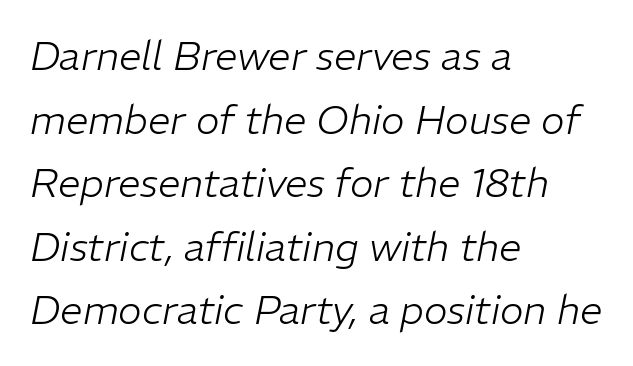
Emphasis-style slanted type is in use. The passage shown is typed in a proportional face where columns would drift. In CSS terms this would be text-align: left. The gap between lines stays unmarked. On a weight scale, this lands at 450 or below.
